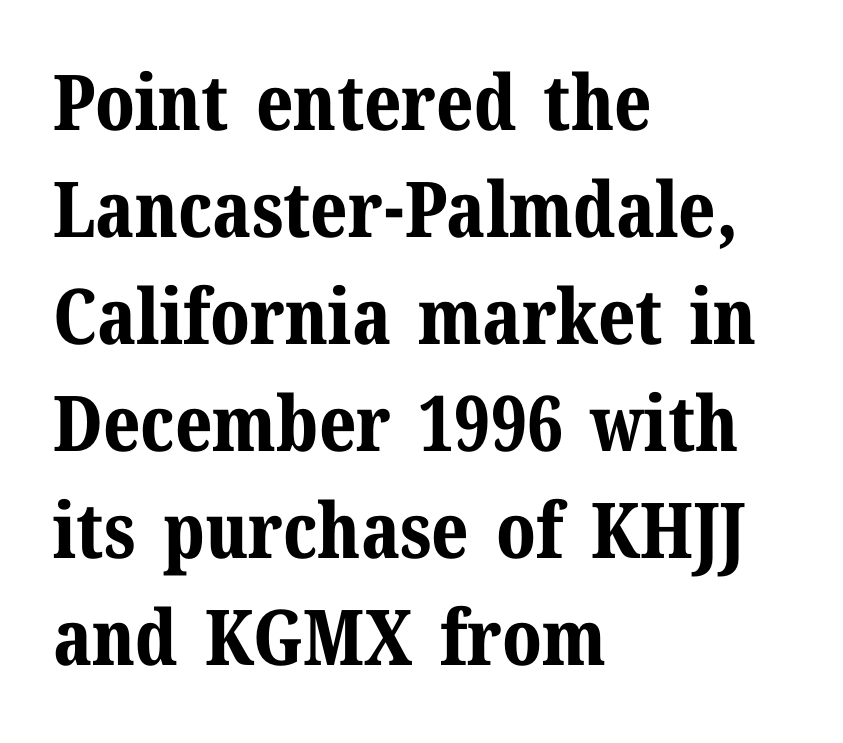
{"serif": "yes", "italic": "no", "bold": "yes", "weight": "bold", "width": "normal", "stroke_contrast": "medium", "x_height": "medium", "monospaced": "no", "underline": "no", "align": "left", "line_spacing": "normal", "line_spacing_ratio": 1.39, "letter_spacing": "normal", "letter_spacing_em": 0.0, "glyph_px": 77}
